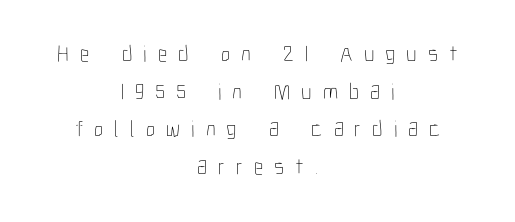
The rows are spaced the way most documents space them. Posture: vertical. Does the copy run flush right? No — it is centered line by line. Characters follow at a spacing far wider than the type designer built in. The passage shown is not underscored anywhere.
